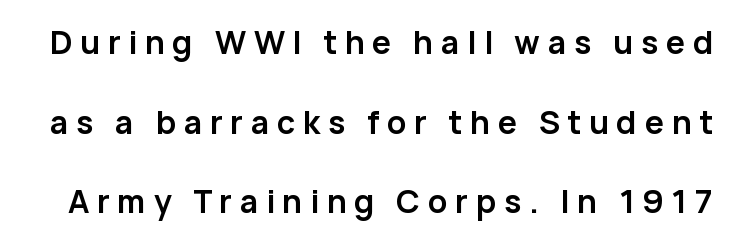
The image shows 32 px semibold sans-serif type, upright; set loose line spacing (2.49x), unusually wide letter spacing (+0.24 em), not underlined; low stroke contrast and a medium x-height.
